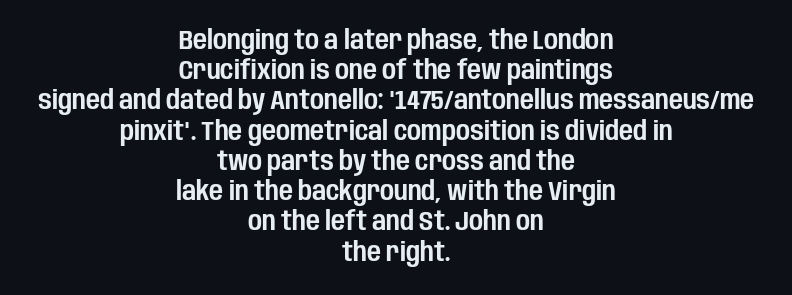
Q: Is the text italic (slanted)? A: No, it is upright.
Q: Is the text underlined? A: No.
Q: How is the paragraph aligned? A: Centered.
Q: Is the spacing between letters normal or unusually wide? A: Normal.
Q: Is the spacing between lines tight, normal or loose? A: Tight.
